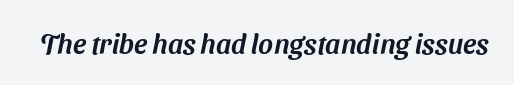
The image shows 28 px sans-serif type; set normal letter spacing, not underlined; medium stroke contrast and a medium x-height.
